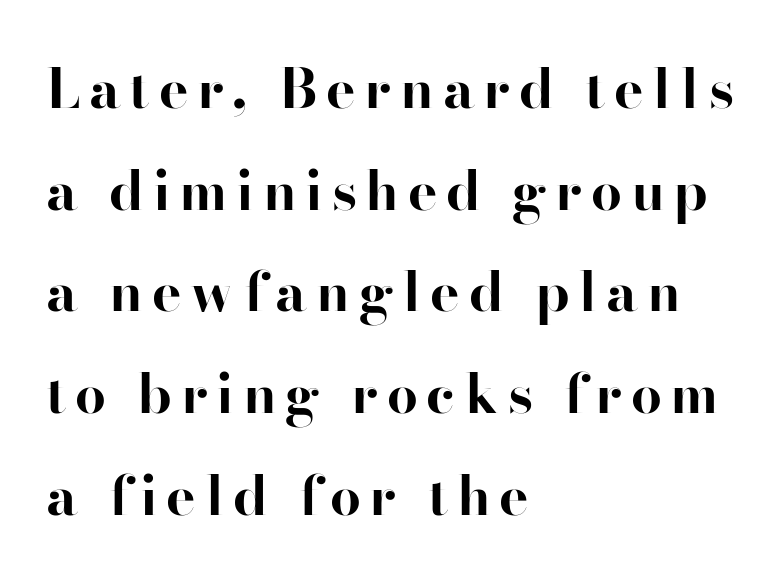
{"serif": "yes", "italic": "no", "bold": "yes", "weight": "bold", "width": "normal", "stroke_contrast": "high", "x_height": "small", "monospaced": "no", "underline": "no", "align": "left", "line_spacing_ratio": 1.85, "glyph_px": 55}
